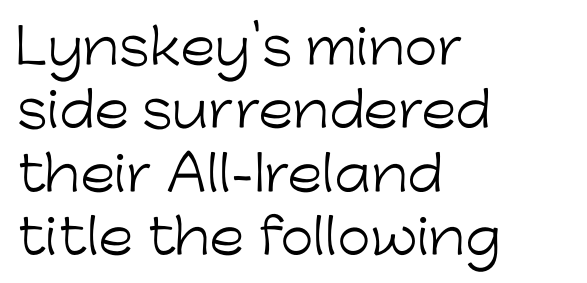
{"serif": "no", "italic": "no", "bold": "no", "weight": "light", "width": "normal", "stroke_contrast": "low", "x_height": "medium", "monospaced": "no", "underline": "no", "align": "left", "line_spacing": "normal", "line_spacing_ratio": 1.32, "letter_spacing": "normal", "letter_spacing_em": 0.0, "glyph_px": 48}
